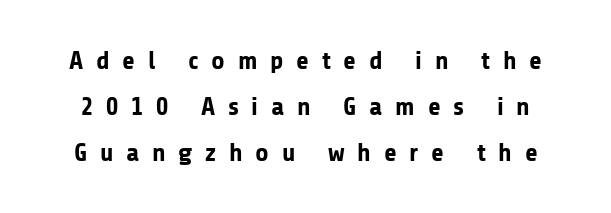
{"italic": "no", "bold": "yes", "underline": "no", "line_spacing_ratio": 1.76, "letter_spacing": "wide", "letter_spacing_em": 0.49, "glyph_px": 26}
